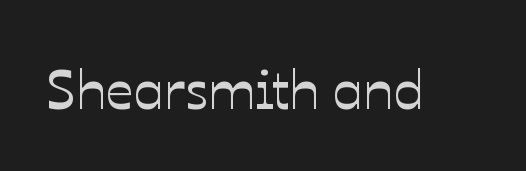
No italicization has been applied; the sample stays upright. Think of a printed novel: that variable character pitch is what you see here. There is no visible air inserted between adjacent glyphs. The space directly below the letters is spotless.
